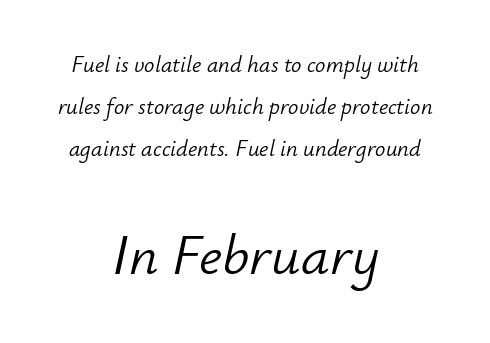
The image shows 57 px light type, italic (leaning right); set centered, line spacing 1.82x, normal letter spacing, not underlined; the second (bottom) block is 2.48x larger; low stroke contrast and a small x-height.
